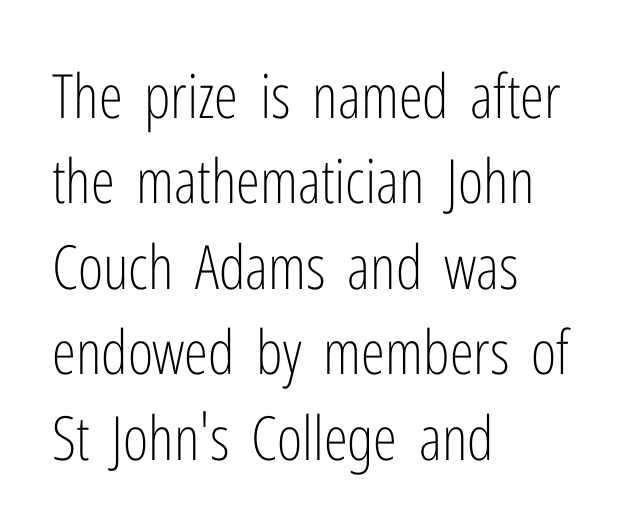
The text was rendered using a sans face with plain stroke endings. Check under the words: just untouched page. Visually the block forms a straight wall on the left and a jagged coastline on the right. The letters advance in unequal steps, a hallmark of proportional type. The type is set solid horizontally, with unmodified tracking.
